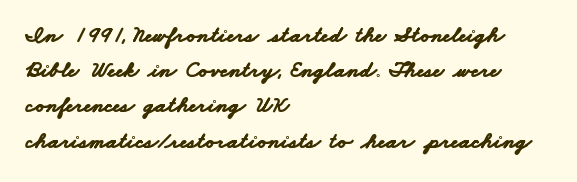
The image shows 23 px bold type; set left-aligned, normal line spacing (1.53x), normal letter spacing, not underlined.
